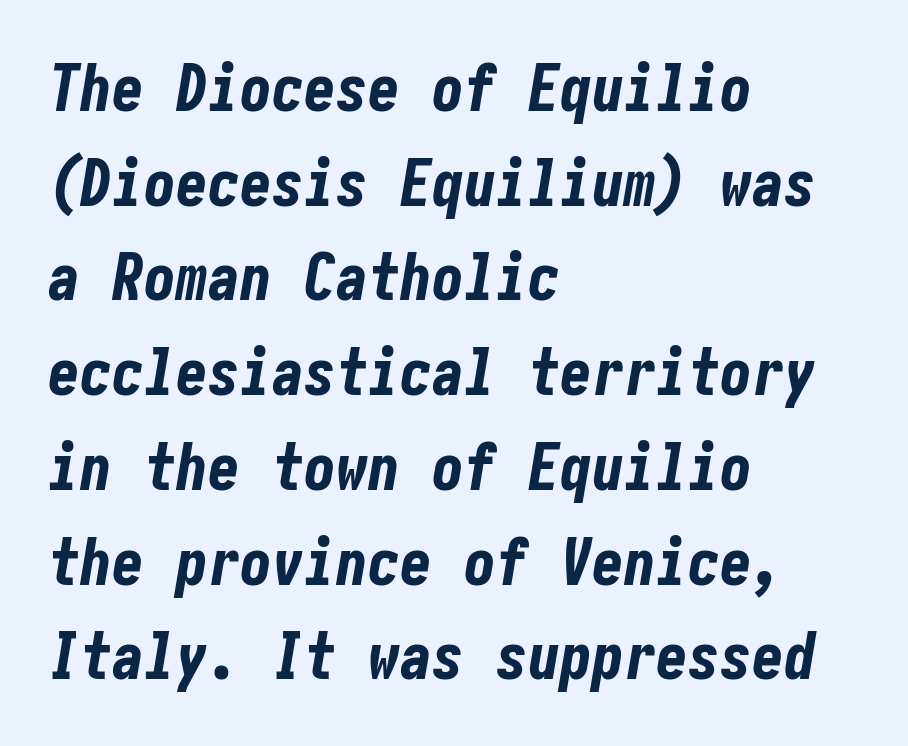
Caption: multi-line text, flush left, ragged right. The letters are bold, with thick, heavy strokes. There is no visible air inserted between adjacent glyphs. A normal amount of white space separates one row of letters from the next.
